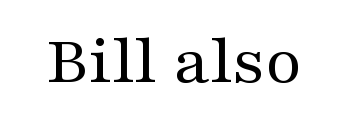
Type without underlining. Serifs: yes, visible at the terminals of the letterforms. Each letter keeps its own natural width here, so spacing adapts to shape. The letters sit at their default tracking, neither squeezed nor spread. Stems and bowls with no extra thickness — not bold. Italic? Not at all — the glyphs are vertical.
